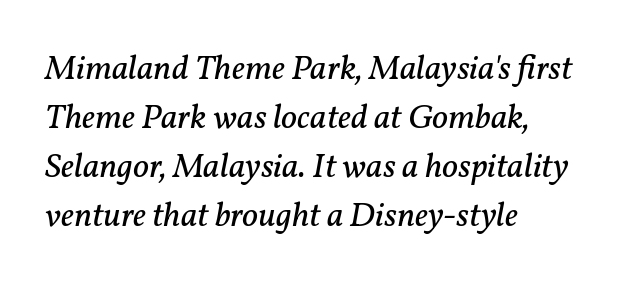
The designer left line spacing at the default. Alignment: flush left. Small tapered or slab feet sit at the stroke ends, so this counts as serif. An italicized treatment has been applied to the whole sample.
